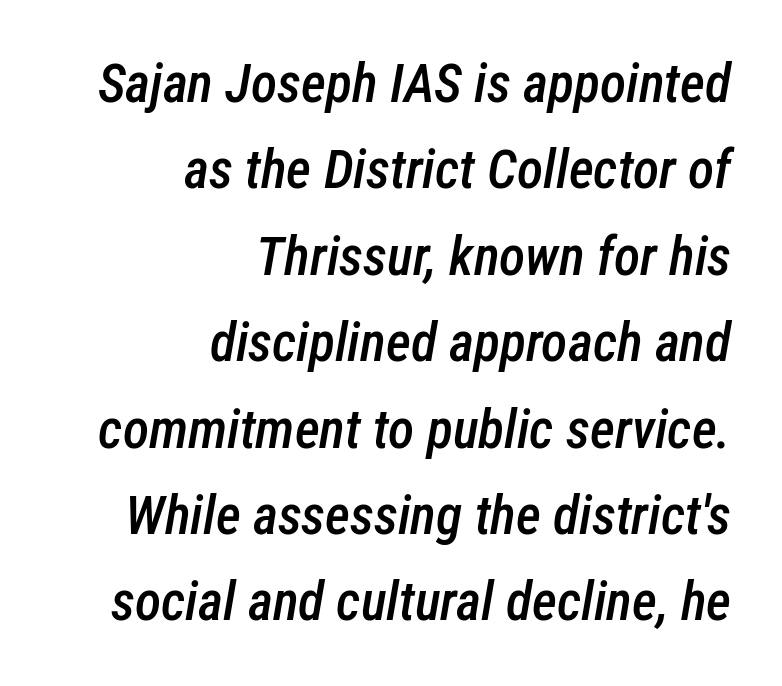
The image shows 54 px semibold, condensed type, italic (leaning right); set right-aligned, normal line spacing (1.6x), normal letter spacing, not underlined; low stroke contrast and a medium x-height.
